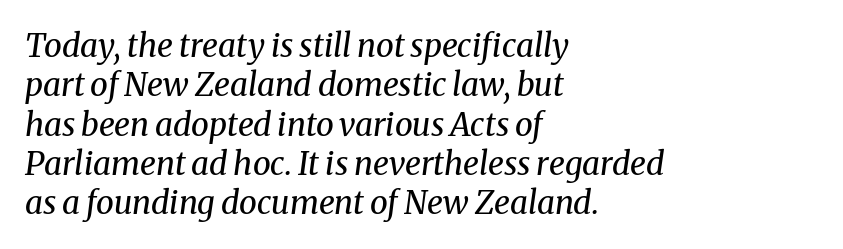
The image shows 32 px regular-weight serif type, italic (leaning right); set left-aligned, line spacing 1.23x, normal letter spacing, not underlined; medium stroke contrast and a medium x-height.
